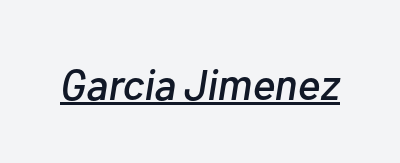
Standard letterfit; no display-style spreading of the glyphs. Characters are canted at an angle relative to the baseline's perpendicular. Spacing verdict: proportional, widths tailored to each character. A continuous stroke trails under the words, as in a hyperlink.
